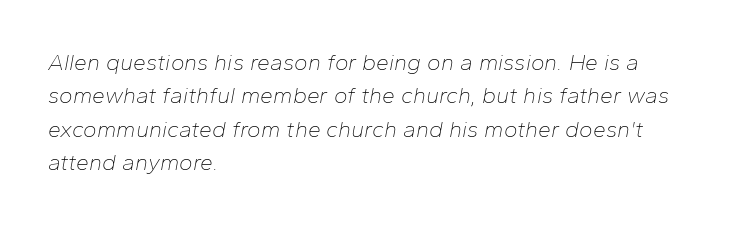
The image shows 23 px text type, italic (leaning right); set left-aligned, normal line spacing (1.45x), normal letter spacing, not underlined.
